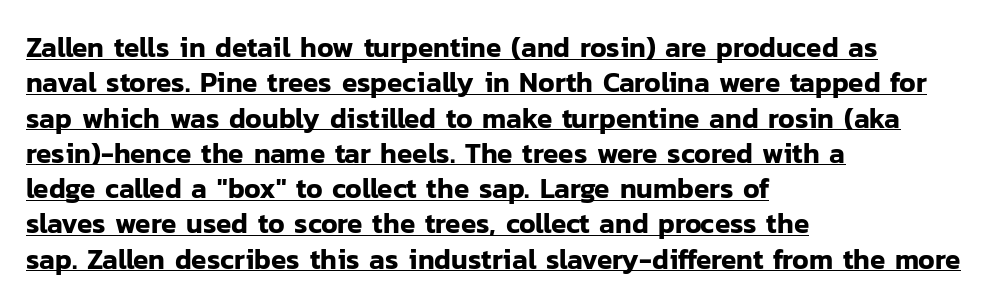
In terms of leading, this rendering sits right in the middle. The passage shown has conventional tracking throughout. You could not count columns in this text — the font is proportionally spaced. Teacher's note: observe the even left margin — that is flush-left alignment. Note: no serifs on the glyphs. Is there an underline? Yes — a line sits under the letters.
